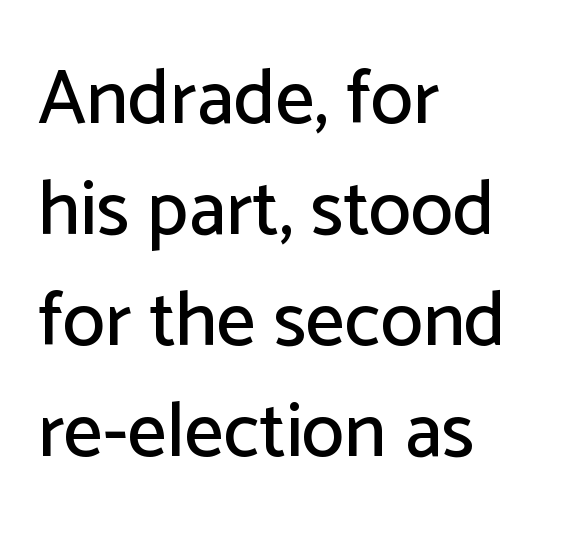
Q: Is the text italic (slanted)? A: No, it is upright.
Q: Is the typeface a serif or a sans-serif typeface? A: Sans-serif.
Q: Is the text underlined? A: No.
Q: How is the paragraph aligned? A: Left-aligned.
Q: Is the spacing between letters normal or unusually wide? A: Normal.
Q: Is the spacing between lines tight, normal or loose? A: Normal.
Q: Width (condensed, normal, or wide)? A: Normal.
Q: Stroke contrast? A: Low.
Q: x-height? A: Medium.
Q: Monospaced? A: No.
